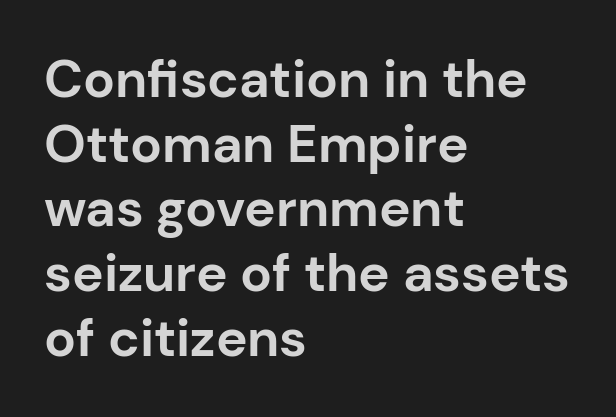
Q: Is the text bold? A: Yes.
Q: Is the text italic (slanted)? A: No, it is upright.
Q: Is the typeface a serif or a sans-serif typeface? A: Sans-serif.
Q: Is the text underlined? A: No.
Q: How is the paragraph aligned? A: Left-aligned.
Q: Is the spacing between letters normal or unusually wide? A: Normal.
Q: Width (condensed, normal, or wide)? A: Normal.
Q: Stroke contrast? A: Low.
Q: x-height? A: Medium.
Q: Monospaced? A: No.
